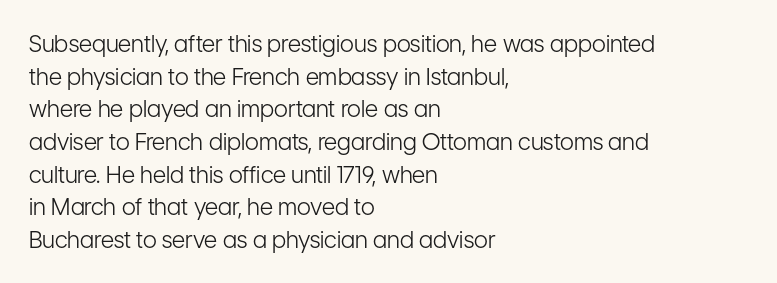
Characters follow at the spacing the type designer built in. The letterforms sit at book weight or below. Rendered with straight, roman letterforms. The rows are spaced the way most documents space them. The strip under each line holds only bare page.
